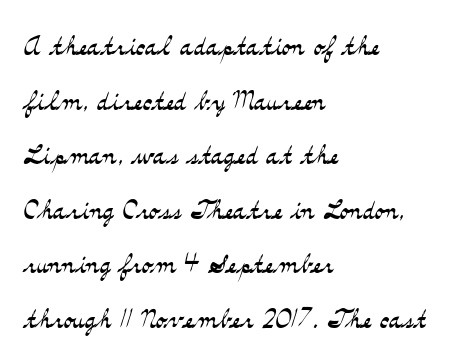
Rows of type keep a routine distance in the vertical direction. The passage shown is typed in a proportional face where columns would drift. The letterforms sit at book weight or below.
